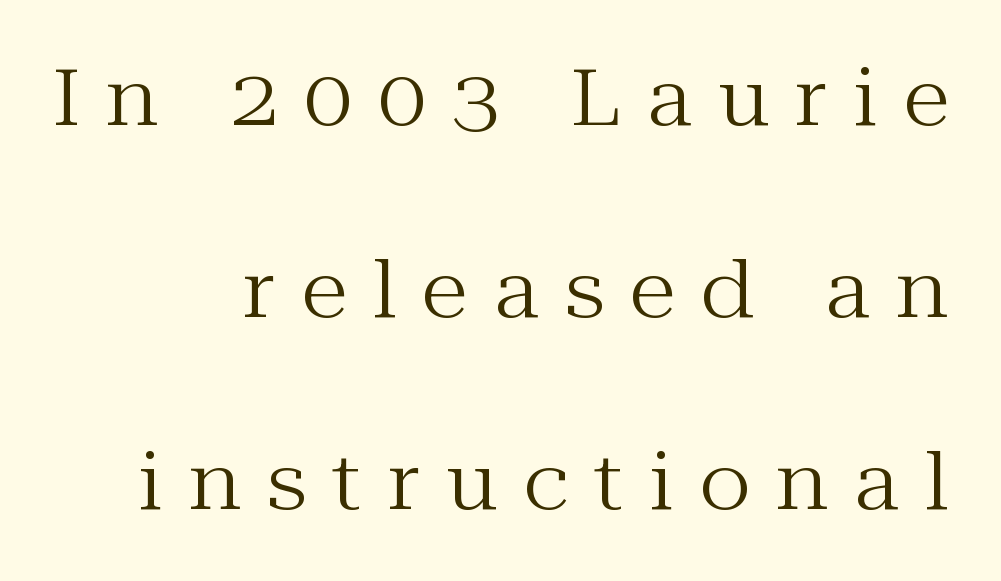
{"serif": "yes", "italic": "no", "bold": "no", "weight": "regular", "width": "normal", "stroke_contrast": "medium", "x_height": "medium", "monospaced": "no", "underline": "no", "align": "right", "line_spacing": "loose", "line_spacing_ratio": 2.46, "letter_spacing": "wide", "letter_spacing_em": 0.33, "glyph_px": 78}
